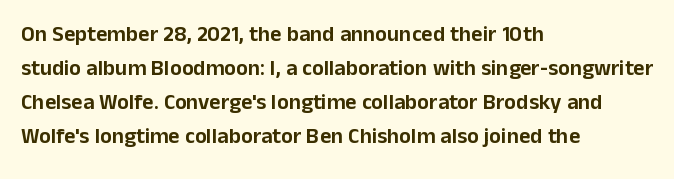
The image shows 22 px text type, upright; set left-aligned, normal line spacing (1.55x), normal letter spacing, not underlined.
